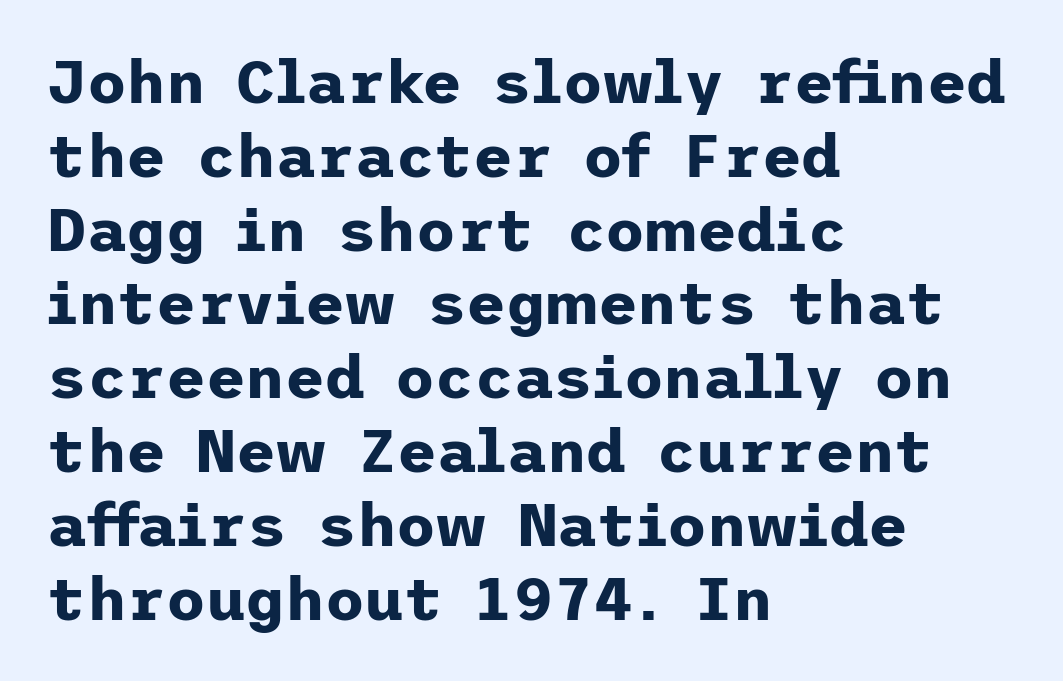
Q: Is the text bold? A: Yes.
Q: Is the text italic (slanted)? A: No, it is upright.
Q: Is the typeface a serif or a sans-serif typeface? A: Sans-serif.
Q: Is the text underlined? A: No.
Q: How is the paragraph aligned? A: Left-aligned.
Q: Is the spacing between letters normal or unusually wide? A: Normal.
Q: Width (condensed, normal, or wide)? A: Normal.
Q: Stroke contrast? A: Low.
Q: x-height? A: Medium.
